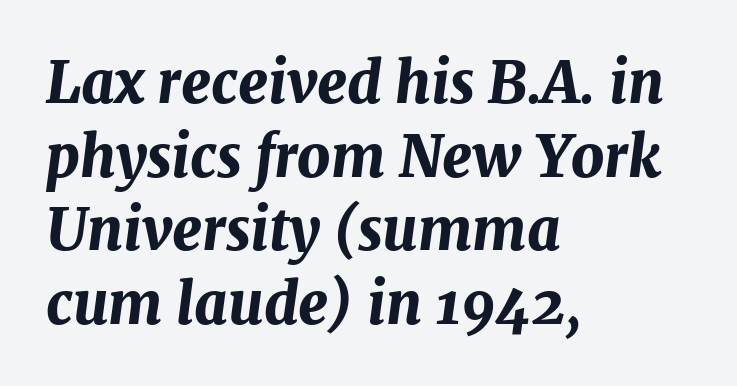
Q: Is the text bold? A: Yes.
Q: Is the text italic (slanted)? A: Yes, it leans right by about 7 degrees.
Q: Is the text underlined? A: No.
Q: How is the paragraph aligned? A: Left-aligned.
Q: Is the spacing between letters normal or unusually wide? A: Normal.
Q: Is the spacing between lines tight, normal or loose? A: Normal.
Q: Width (condensed, normal, or wide)? A: Normal.
Q: Stroke contrast? A: Medium.
Q: x-height? A: Medium.
Q: Monospaced? A: No.
